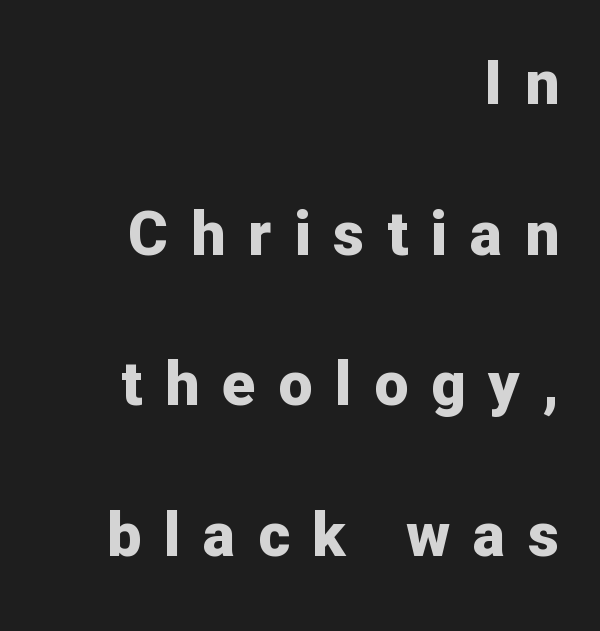
Q: Is the text bold? A: Yes.
Q: Is the text italic (slanted)? A: No, it is upright.
Q: Is the typeface a serif or a sans-serif typeface? A: Sans-serif.
Q: Is the text underlined? A: No.
Q: How is the paragraph aligned? A: Right-aligned.
Q: Is the spacing between letters normal or unusually wide? A: Unusually wide.
Q: Is the spacing between lines tight, normal or loose? A: Loose.
Q: Width (condensed, normal, or wide)? A: Normal.
Q: Stroke contrast? A: Low.
Q: x-height? A: Medium.
Q: Monospaced? A: No.
